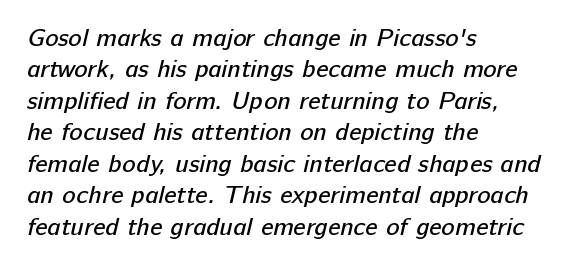
Q: Is the text bold? A: No.
Q: Is the text underlined? A: No.
Q: How is the paragraph aligned? A: Left-aligned.
Q: Is the spacing between letters normal or unusually wide? A: Normal.
Q: Is the spacing between lines tight, normal or loose? A: Normal.
